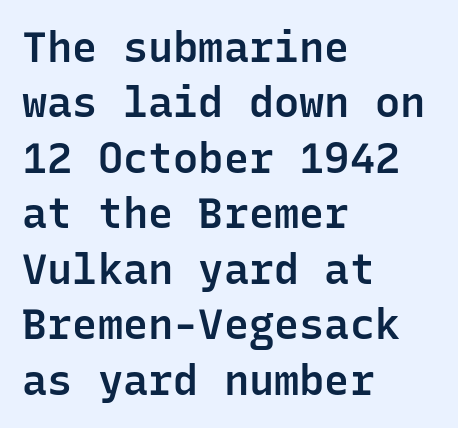
The image shows 42 px semibold sans-serif type, upright, monospaced; set left-aligned, normal line spacing (1.32x), normal letter spacing, not underlined; low stroke contrast and a medium x-height.
